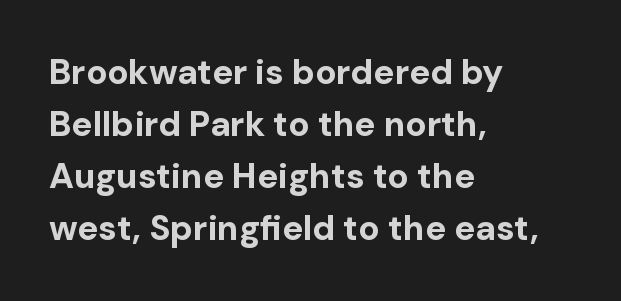
{"serif": "no", "italic": "no", "bold": "yes", "weight": "bold", "width": "normal", "stroke_contrast": "low", "x_height": "medium", "monospaced": "no", "underline": "no", "align": "left", "line_spacing": "normal", "line_spacing_ratio": 1.49, "letter_spacing": "normal", "letter_spacing_em": 0.0, "glyph_px": 35}
